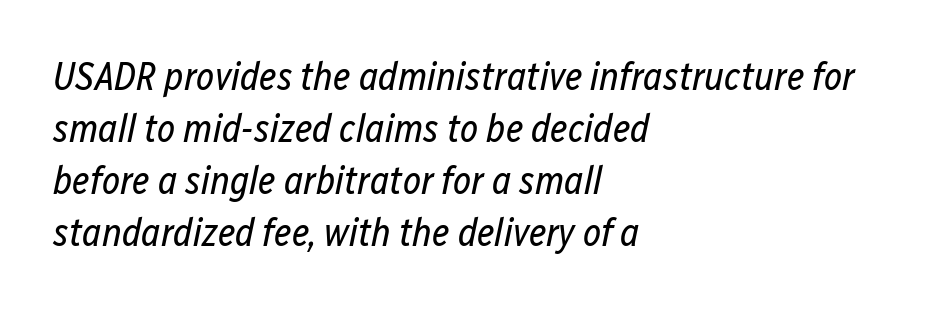
Q: Is the text bold? A: No.
Q: Is the text italic (slanted)? A: Yes, it leans right by about 12 degrees.
Q: Is the text underlined? A: No.
Q: How is the paragraph aligned? A: Left-aligned.
Q: Is the spacing between letters normal or unusually wide? A: Normal.
Q: Is the spacing between lines tight, normal or loose? A: Normal.
Q: Width (condensed, normal, or wide)? A: Condensed.
Q: Stroke contrast? A: Low.
Q: x-height? A: Medium.
Q: Monospaced? A: No.
